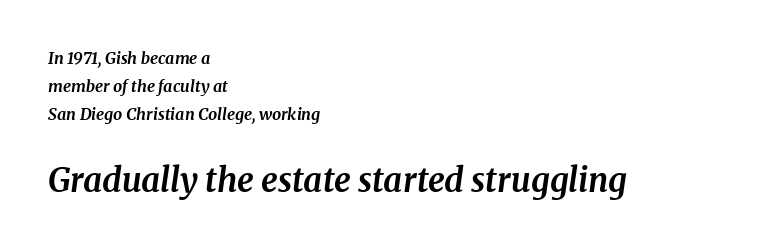
The image shows 33 px bold serif type, italic (leaning right); set left-aligned, line spacing 1.76x, normal letter spacing, not underlined; the second (bottom) block is 2.06x larger; medium stroke contrast and a medium x-height.
